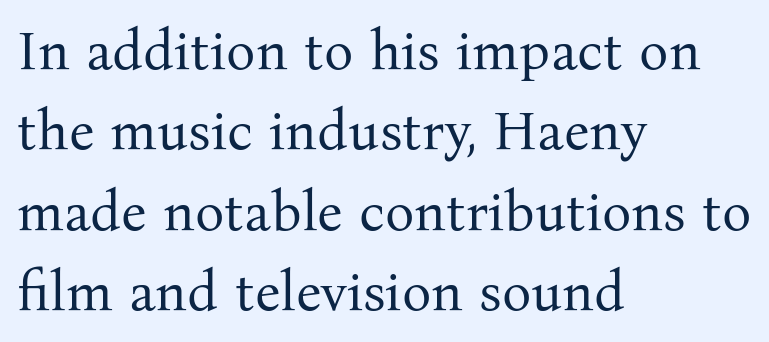
{"serif": "yes", "italic": "no", "bold": "no", "weight": "regular", "width": "normal", "stroke_contrast": "medium", "x_height": "medium", "monospaced": "no", "underline": "no", "align": "left", "line_spacing": "normal", "line_spacing_ratio": 1.46, "letter_spacing": "normal", "letter_spacing_em": 0.0, "glyph_px": 55}
